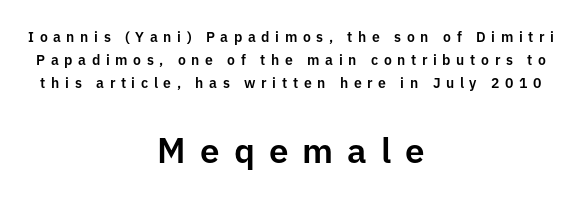
{"serif": "no", "italic": "no", "width": "normal", "stroke_contrast": "low", "x_height": "medium", "monospaced": "no", "underline": "no", "align": "center", "line_spacing": "normal", "line_spacing_ratio": 1.66, "letter_spacing": "wide", "letter_spacing_em": 0.4, "larger_block": "second", "size_ratio": 2.5, "glyph_px": 35}
